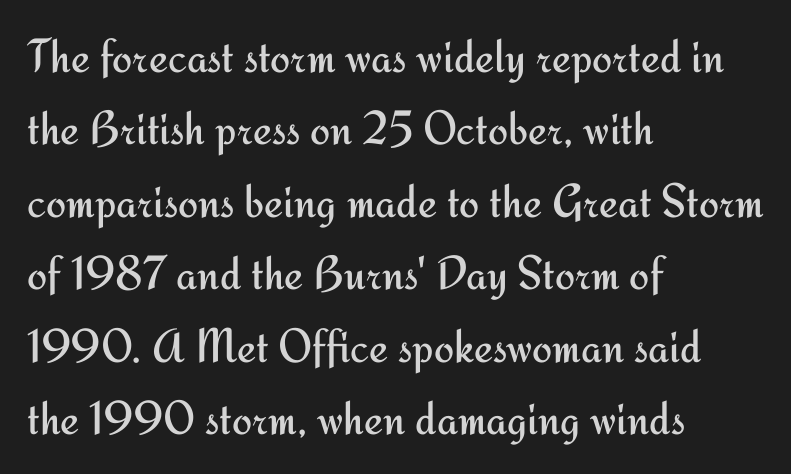
{"serif": "no", "italic": "no", "bold": "no", "weight": "regular", "width": "normal", "stroke_contrast": "medium", "x_height": "small", "monospaced": "no", "underline": "no", "align": "left", "line_spacing": "normal", "line_spacing_ratio": 1.51, "letter_spacing": "normal", "letter_spacing_em": 0.0, "glyph_px": 48}
